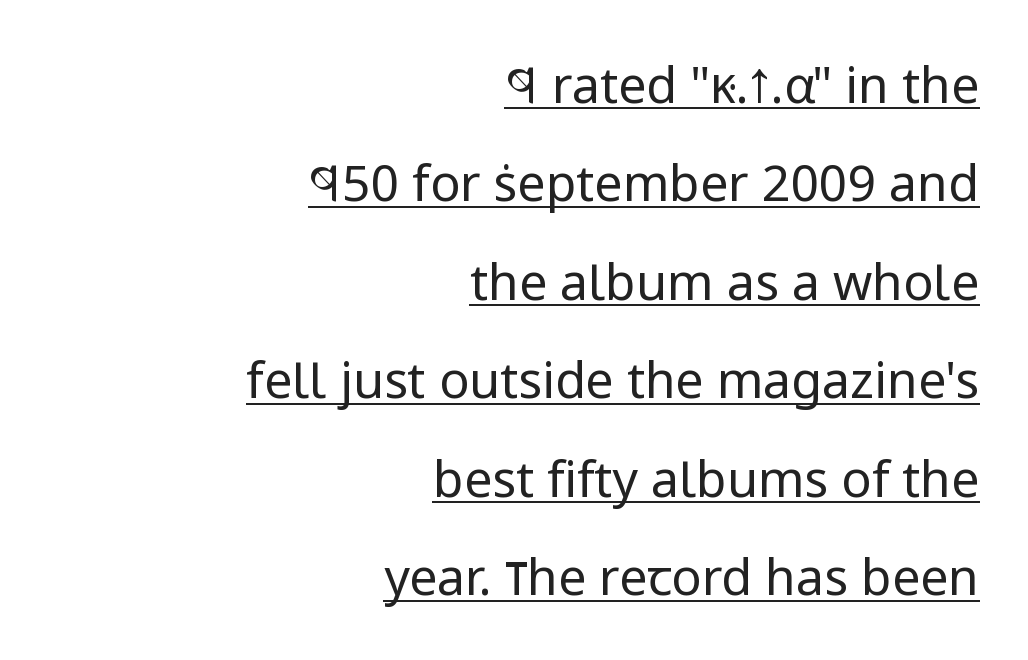
The paragraph shown leans on its right margin. The type family on display is of the sans-serif kind. The font's upright variant was chosen for this text. Is this a heavy cut? Hardly; it is regular or lighter. Look at the tracking — it's just the regular setting, nothing added.
